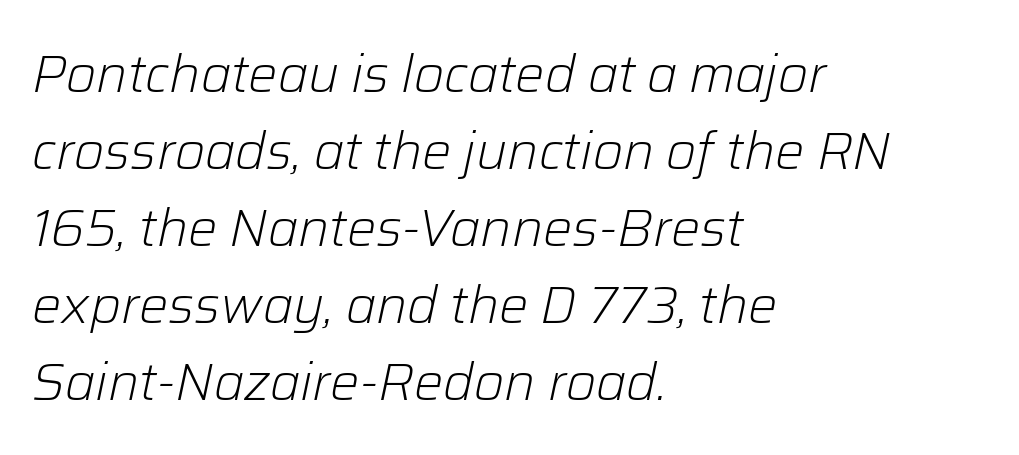
The image shows 52 px light type, italic (leaning right); set left-aligned, normal line spacing (1.48x), normal letter spacing, not underlined; low stroke contrast and a medium x-height.
